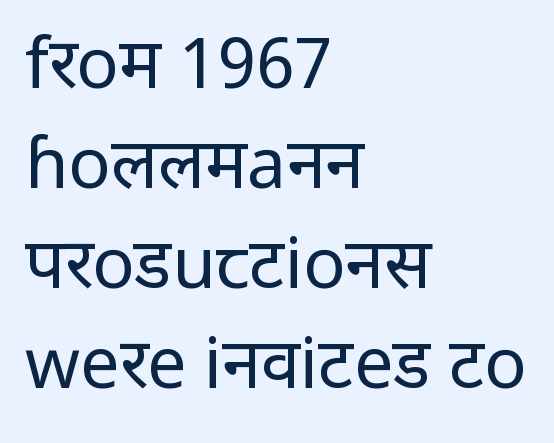
Q: Is the text bold? A: No.
Q: Is the text italic (slanted)? A: No, it is upright.
Q: Is the typeface a serif or a sans-serif typeface? A: Sans-serif.
Q: Is the text underlined? A: No.
Q: How is the paragraph aligned? A: Left-aligned.
Q: Is the spacing between letters normal or unusually wide? A: Normal.
Q: Is the spacing between lines tight, normal or loose? A: Normal.
Q: Width (condensed, normal, or wide)? A: Normal.
Q: Stroke contrast? A: Low.
Q: x-height? A: Medium.
Q: Monospaced? A: No.
